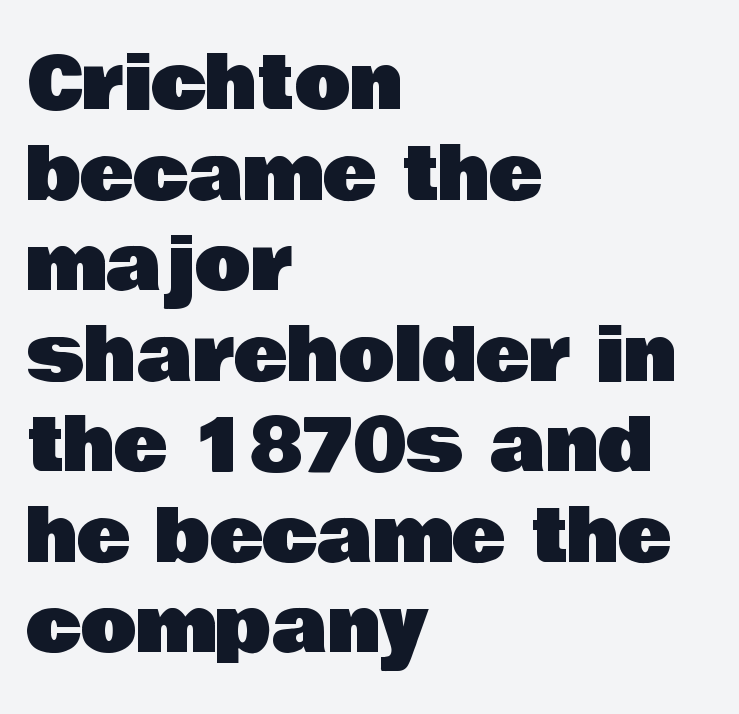
{"serif": "no", "italic": "no", "width": "normal", "stroke_contrast": "low", "x_height": "large", "monospaced": "no", "underline": "no", "align": "left", "line_spacing_ratio": 1.24, "letter_spacing": "normal", "letter_spacing_em": 0.0, "glyph_px": 73}
